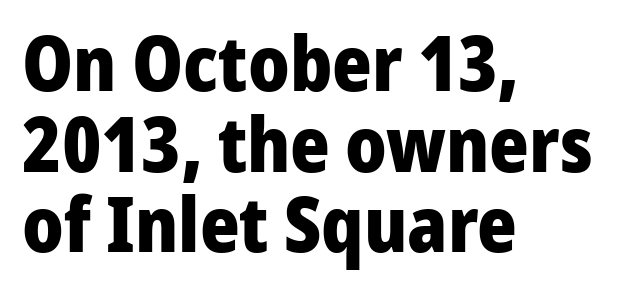
The image shows 76 px heavy sans-serif type, upright; set left-aligned, tight line spacing (1.06x), normal letter spacing, not underlined; low stroke contrast and a medium x-height.
